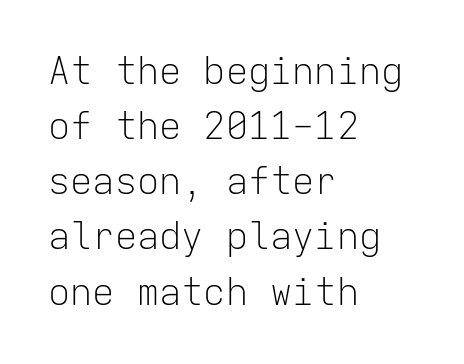
{"serif": "no", "italic": "no", "bold": "no", "weight": "light", "width": "normal", "stroke_contrast": "low", "x_height": "medium", "monospaced": "yes", "underline": "no", "align": "left", "line_spacing": "normal", "line_spacing_ratio": 1.49, "letter_spacing": "normal", "letter_spacing_em": 0.0, "glyph_px": 37}
